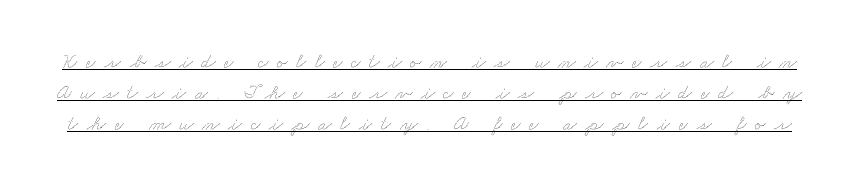
Regular leading. In designer terms, the underline attribute is active on this setting. The rendering inserts visible extra space after every character.
